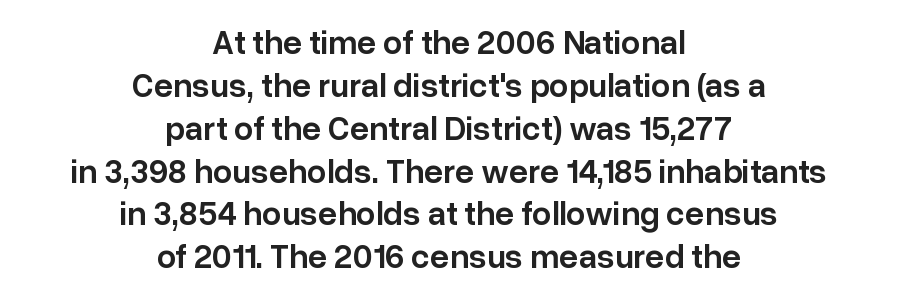
The image shows 34 px semibold sans-serif type, upright; set centered, normal line spacing (1.26x), normal letter spacing, not underlined; low stroke contrast and a medium x-height.
